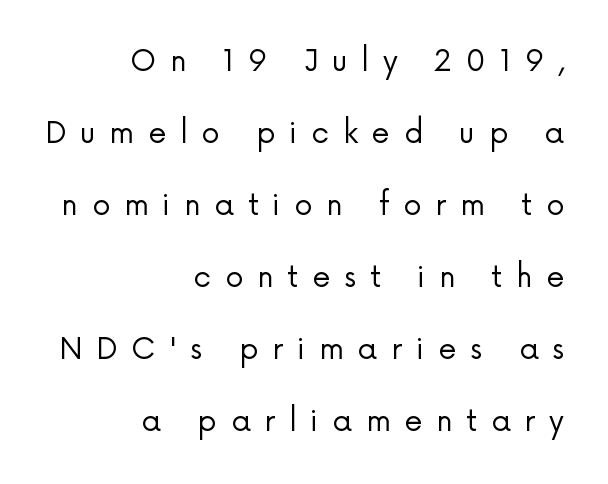
{"serif": "no", "italic": "no", "bold": "no", "weight": "regular", "width": "normal", "stroke_contrast": "low", "x_height": "medium", "monospaced": "no", "underline": "no", "align": "right", "line_spacing": "loose", "line_spacing_ratio": 2.48, "letter_spacing": "wide", "letter_spacing_em": 0.48, "glyph_px": 29}
